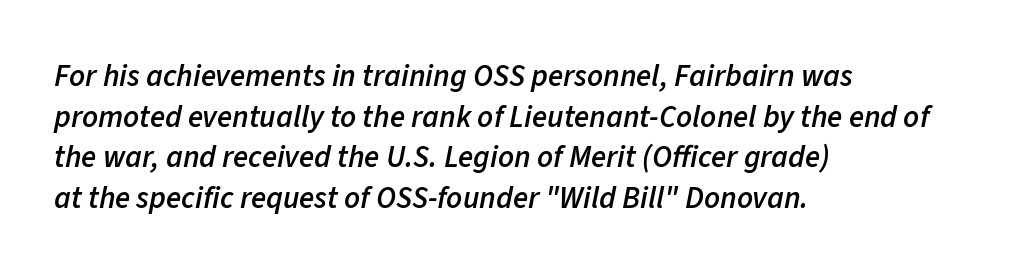
Q: Is the text bold? A: Semi-bold.
Q: Is the text italic (slanted)? A: Yes, it leans right by about 11 degrees.
Q: Is the text underlined? A: No.
Q: How is the paragraph aligned? A: Left-aligned.
Q: Is the spacing between letters normal or unusually wide? A: Normal.
Q: Is the spacing between lines tight, normal or loose? A: Normal.
Q: Width (condensed, normal, or wide)? A: Normal.
Q: Stroke contrast? A: Low.
Q: x-height? A: Medium.
Q: Monospaced? A: No.
